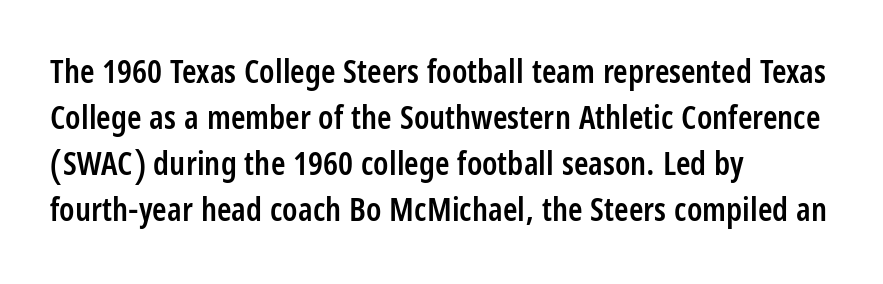
{"serif": "no", "italic": "no", "bold": "semi", "weight": "semibold", "width": "condensed", "stroke_contrast": "low", "x_height": "large", "monospaced": "no", "underline": "no", "align": "left", "line_spacing": "normal", "line_spacing_ratio": 1.39, "letter_spacing": "normal", "letter_spacing_em": 0.0, "glyph_px": 33}
